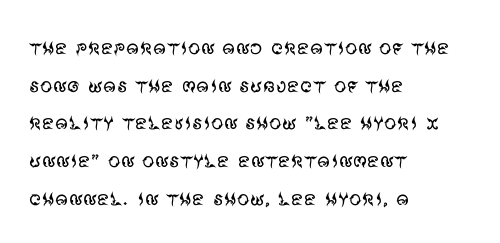
Q: Is the text bold? A: No.
Q: Is the text italic (slanted)? A: No, it is upright.
Q: Is the text underlined? A: No.
Q: How is the paragraph aligned? A: Left-aligned.
Q: Is the spacing between letters normal or unusually wide? A: Normal.
Q: Is the spacing between lines tight, normal or loose? A: Normal.
